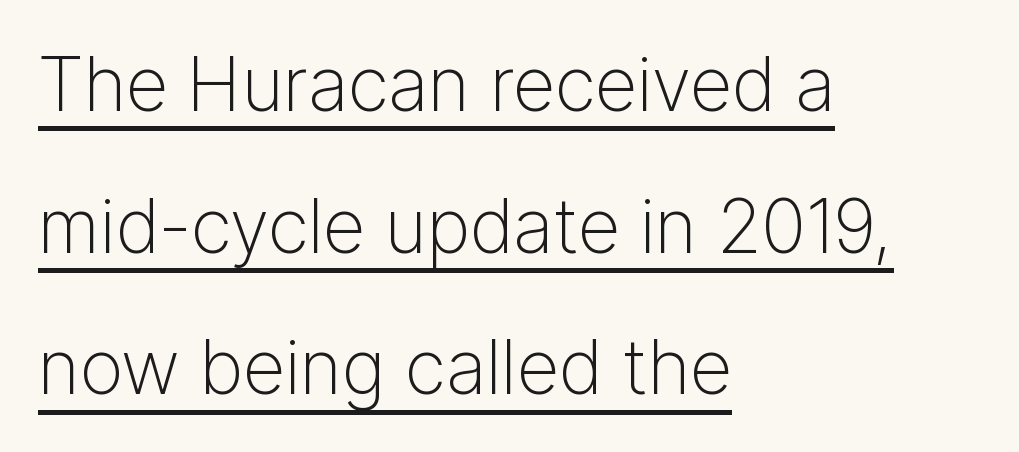
Q: Is the text bold? A: No.
Q: Is the text italic (slanted)? A: No, it is upright.
Q: Is the typeface a serif or a sans-serif typeface? A: Sans-serif.
Q: Is the text underlined? A: Yes.
Q: How is the paragraph aligned? A: Left-aligned.
Q: Is the spacing between letters normal or unusually wide? A: Normal.
Q: Width (condensed, normal, or wide)? A: Normal.
Q: Stroke contrast? A: Low.
Q: x-height? A: Medium.
Q: Monospaced? A: No.
